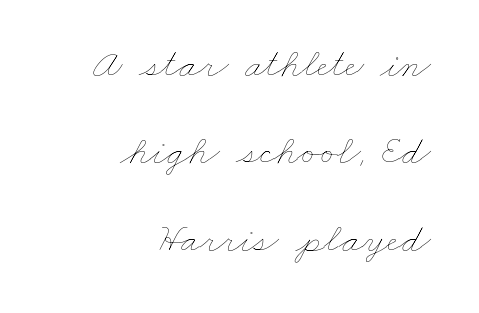
Caption: standard tracking, unaltered. Caption: multi-line text, flush right, ragged left. How would I describe the line gaps? Wide and relaxed. The face used here is proportionally spaced, like ordinary book or web type. The weight tops out at a normal text grade.
